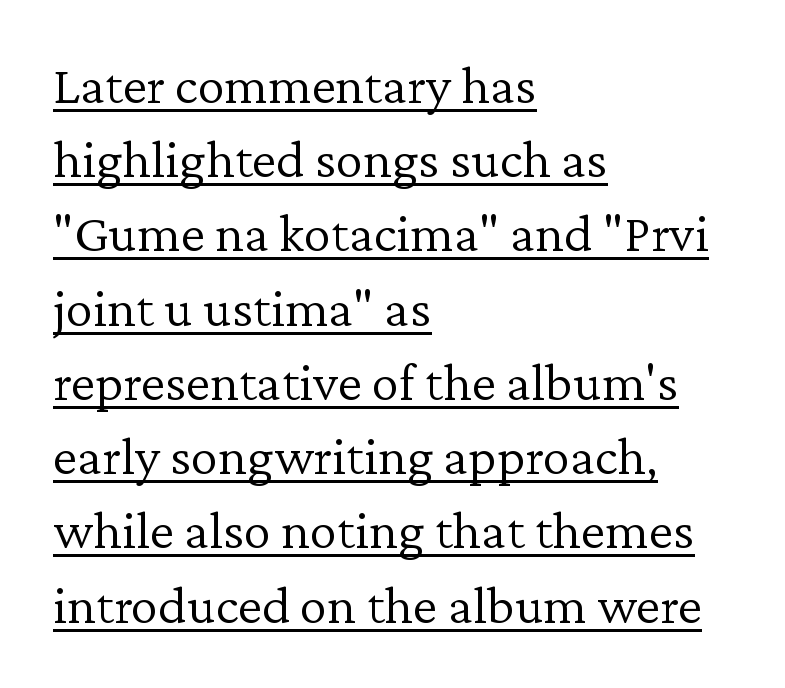
Little horizontal feet cap the strokes, marking this as serif type. Notice how descenders clear the ascenders below comfortably — that's standard leading. Posture: upright roman. Tracking value appears to be zero — textbook default spacing. Is this a fixed-width face? No — the glyphs have proportional, varying widths. Each line of the rendering has a horizontal stroke beneath the glyphs.
